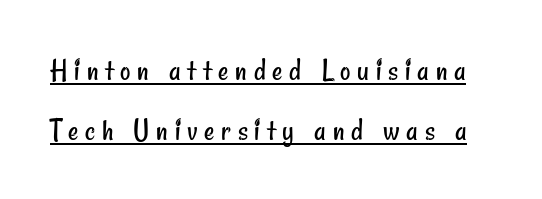
Q: Is the text bold? A: No.
Q: Is the typeface a serif or a sans-serif typeface? A: Sans-serif.
Q: Is the text underlined? A: Yes.
Q: Is the spacing between letters normal or unusually wide? A: Unusually wide.
Q: Width (condensed, normal, or wide)? A: Condensed.
Q: Stroke contrast? A: Low.
Q: x-height? A: Small.
Q: Monospaced? A: No.
